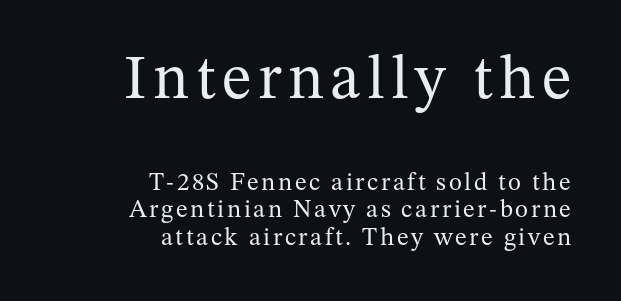
{"serif": "yes", "italic": "no", "bold": "no", "weight": "regular", "width": "normal", "stroke_contrast": "medium", "x_height": "medium", "monospaced": "no", "underline": "no", "align": "right", "line_spacing": "tight", "line_spacing_ratio": 1.1, "larger_block": "first", "size_ratio": 2.52, "glyph_px": 63}
